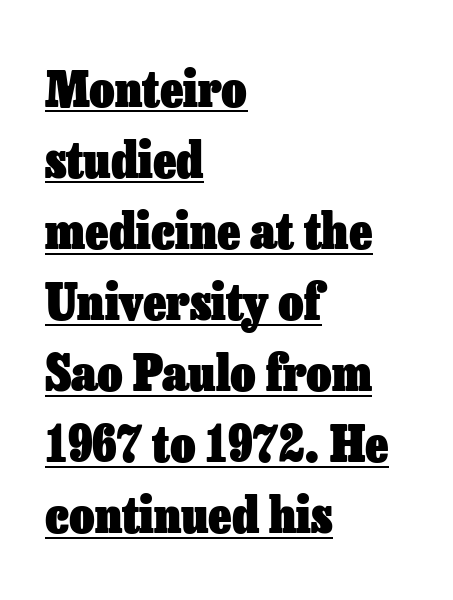
{"italic": "no", "bold": "yes", "weight": "heavy", "width": "normal", "stroke_contrast": "low", "x_height": "medium", "monospaced": "no", "underline": "yes", "align": "left", "line_spacing": "normal", "line_spacing_ratio": 1.45, "letter_spacing": "normal", "letter_spacing_em": 0.0, "glyph_px": 49}
